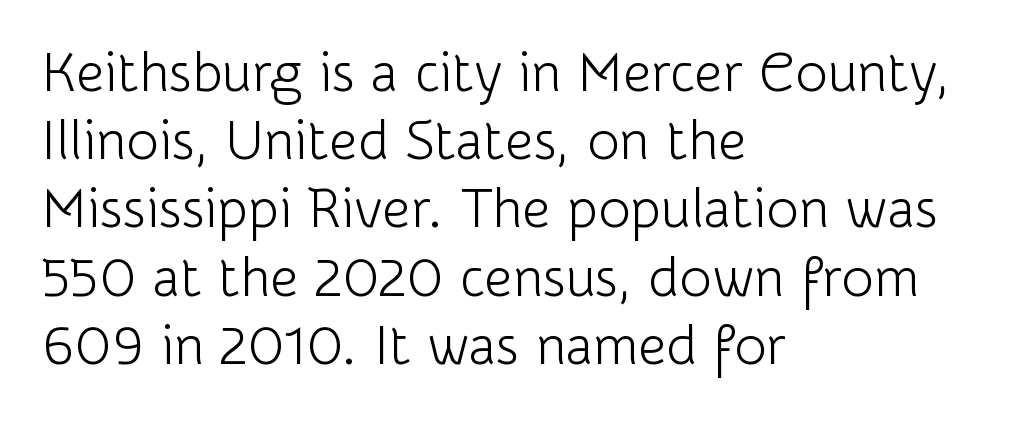
Q: Is the text bold? A: No.
Q: Is the text italic (slanted)? A: No, it is upright.
Q: Is the typeface a serif or a sans-serif typeface? A: Sans-serif.
Q: Is the text underlined? A: No.
Q: How is the paragraph aligned? A: Left-aligned.
Q: Is the spacing between letters normal or unusually wide? A: Normal.
Q: Width (condensed, normal, or wide)? A: Normal.
Q: Stroke contrast? A: Low.
Q: x-height? A: Medium.
Q: Monospaced? A: No.
